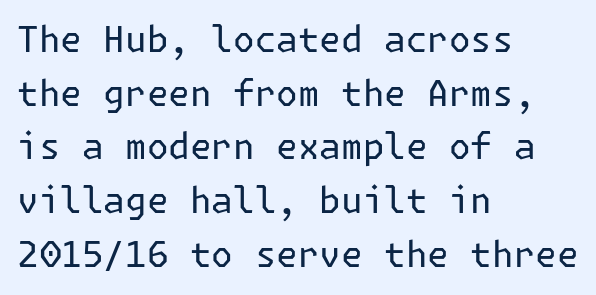
Q: Is the text bold? A: No.
Q: Is the text italic (slanted)? A: No, it is upright.
Q: Is the typeface a serif or a sans-serif typeface? A: Sans-serif.
Q: Is the text underlined? A: No.
Q: How is the paragraph aligned? A: Left-aligned.
Q: Is the spacing between letters normal or unusually wide? A: Normal.
Q: Is the spacing between lines tight, normal or loose? A: Normal.
Q: Width (condensed, normal, or wide)? A: Normal.
Q: Stroke contrast? A: Low.
Q: x-height? A: Medium.
